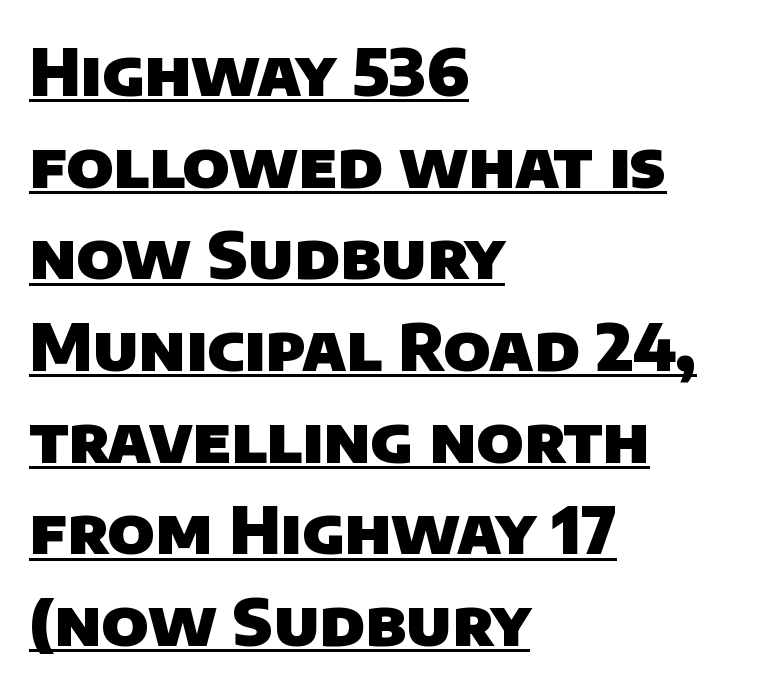
Examine the stroke ends and you'll find no serifs. Honestly, the underline is the first thing you notice here. Evenly set lines give the paragraph a standard silhouette. The letters advance in unequal steps, a hallmark of proportional type. All the whitespace from short lines collects on the right.
